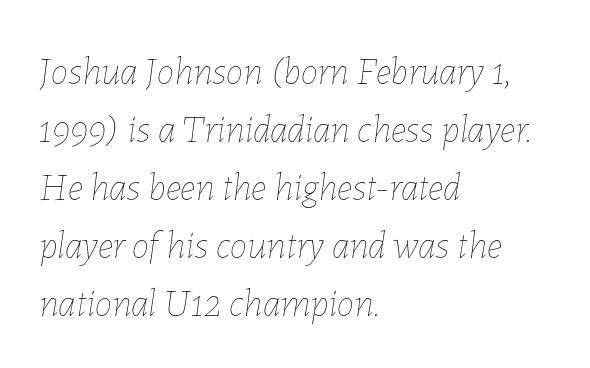
The image shows 39 px thin type, italic (leaning right); set left-aligned, normal line spacing (1.49x), normal letter spacing, not underlined; low stroke contrast and a medium x-height.
